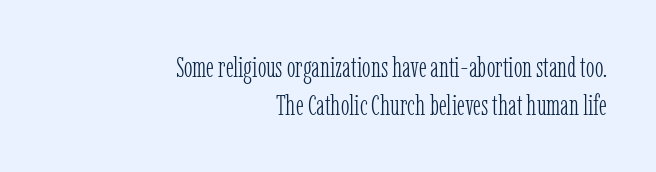
The image shows 29 px light, condensed serif type, upright; set right-aligned, normal line spacing (1.3x), normal letter spacing, not underlined; low stroke contrast and a medium x-height.
